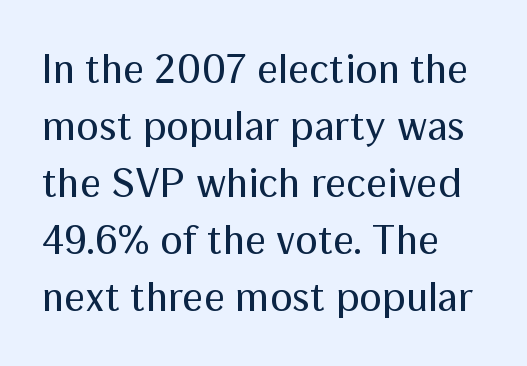
These lines are rendered in a variable-pitch font. The lettering stays uniformly vertical, giving the passage a roman look. The glyphs in this specimen are sans serif. Glance below the letters and you will spot only blank space.
